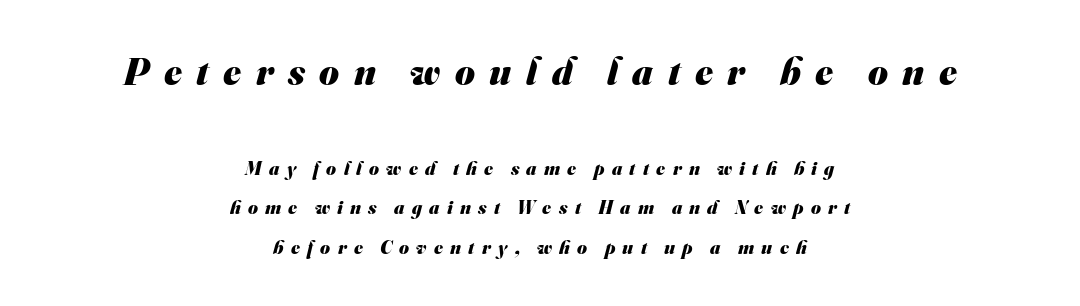
{"serif": "no", "bold": "yes", "weight": "heavy", "width": "normal", "stroke_contrast": "medium", "x_height": "small", "monospaced": "no", "underline": "no", "align": "center", "line_spacing": "loose", "line_spacing_ratio": 2.07, "letter_spacing": "wide", "letter_spacing_em": 0.38, "larger_block": "first", "size_ratio": 2.0, "glyph_px": 38}
